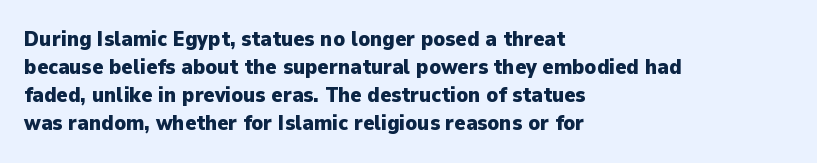
{"italic": "no", "bold": "yes", "underline": "no", "align": "left", "line_spacing": "normal", "line_spacing_ratio": 1.34, "letter_spacing": "normal", "letter_spacing_em": 0.0, "glyph_px": 21}
